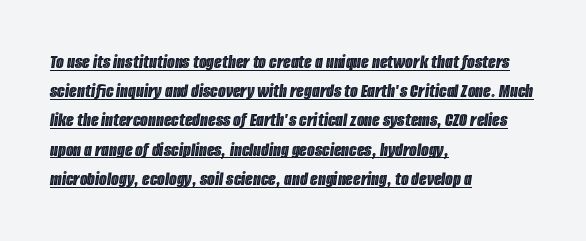
The image shows 20 px text type, italic (leaning right); set left-aligned, normal line spacing (1.46x), normal letter spacing, underlined.
